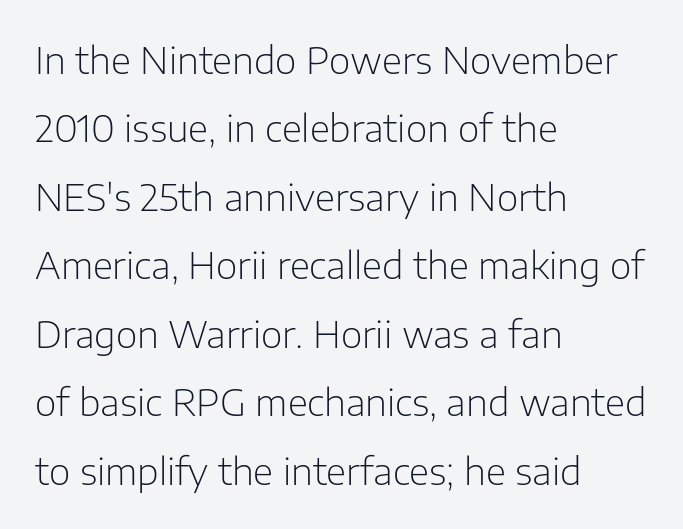
The type family on display is of the sans-serif kind. One-word summary of the alignment: left. Is this a heavy cut? Hardly; it is regular or lighter. The letters advance in unequal steps, a hallmark of proportional type.
